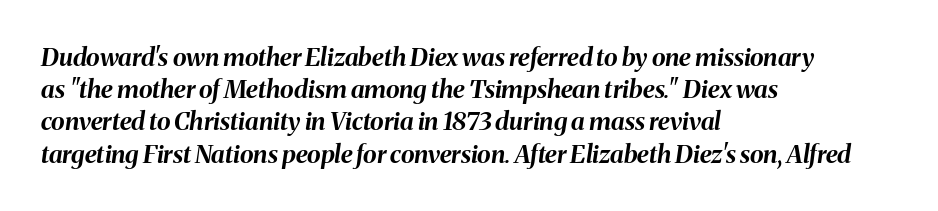
The image shows 25 px bold type, italic (leaning right); set left-aligned, normal line spacing (1.29x), normal letter spacing, not underlined.
